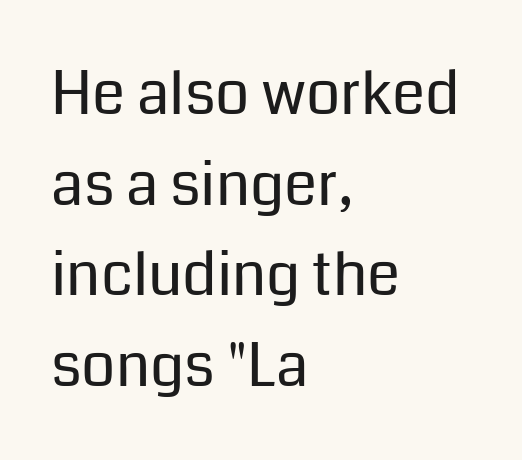
The image shows 60 px regular-weight sans-serif type, upright; set left-aligned, normal line spacing (1.51x), normal letter spacing, not underlined; low stroke contrast and a medium x-height.
